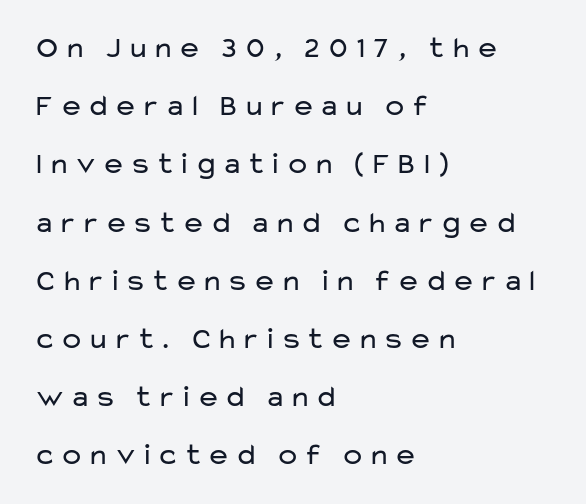
Q: Is the text bold? A: No.
Q: Is the text italic (slanted)? A: No, it is upright.
Q: Is the typeface a serif or a sans-serif typeface? A: Sans-serif.
Q: Is the text underlined? A: No.
Q: How is the paragraph aligned? A: Left-aligned.
Q: Is the spacing between lines tight, normal or loose? A: Loose.
Q: Width (condensed, normal, or wide)? A: Wide.
Q: Stroke contrast? A: Low.
Q: x-height? A: Medium.
Q: Monospaced? A: No.
